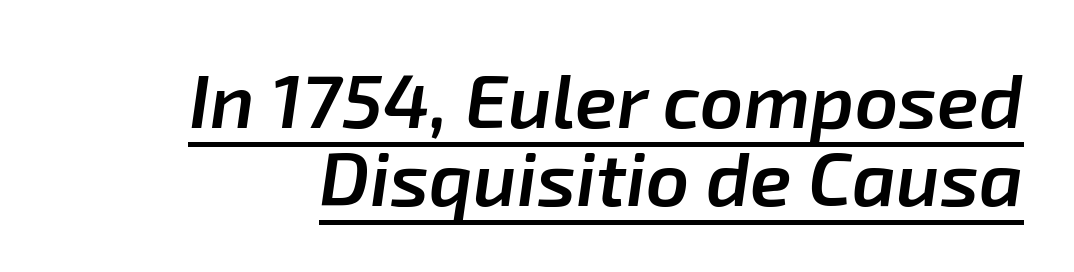
Honestly, the rows look squashed on top of each other. Does the lettering tilt? It does — this is italic. The letters advance in unequal steps, a hallmark of proportional type. Compared with undecorated copy, this sample adds a rule below the words. Letter spacing: default. On the weight axis this lands at semibold, roughly 600.
